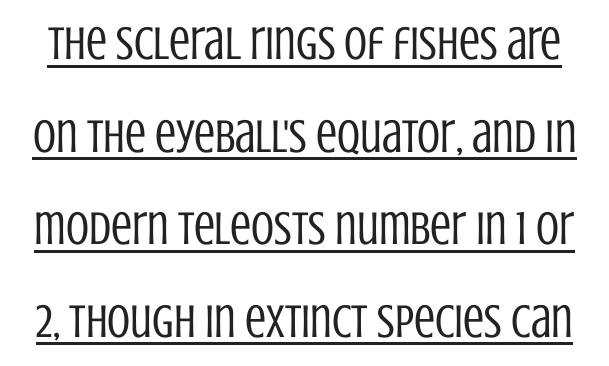
{"serif": "no", "italic": "no", "bold": "no", "weight": "regular", "width": "condensed", "stroke_contrast": "low", "x_height": "large", "monospaced": "no", "underline": "yes", "line_spacing": "loose", "line_spacing_ratio": 1.97, "letter_spacing": "normal", "letter_spacing_em": 0.0, "glyph_px": 47}
